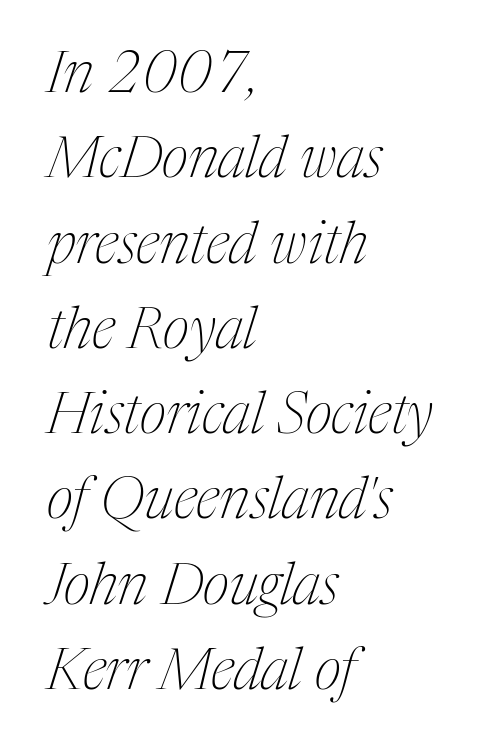
The image shows 58 px thin, condensed serif type, italic (leaning right); set left-aligned, normal line spacing (1.47x), normal letter spacing, not underlined; medium stroke contrast and a medium x-height.
